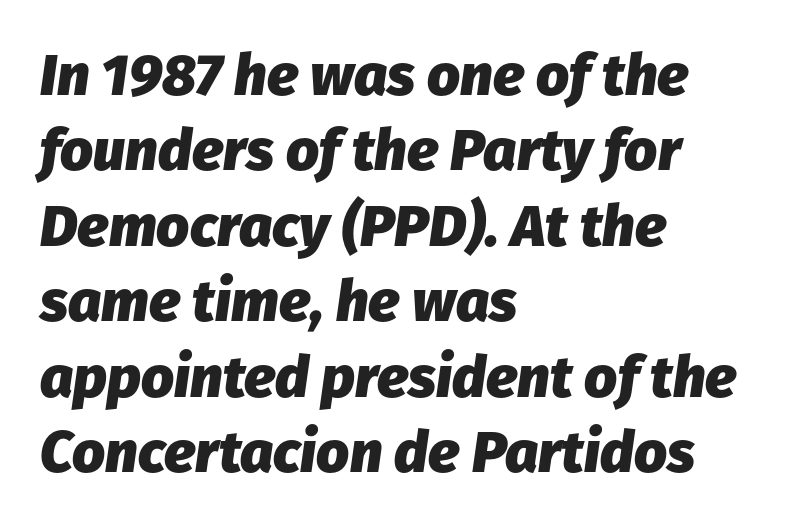
These lines are set flush left with a ragged right edge. In terms of posture, this sample is oblique. Here the designer chose a conventional face with non-uniform glyph widths. Line spacing here is normal.
